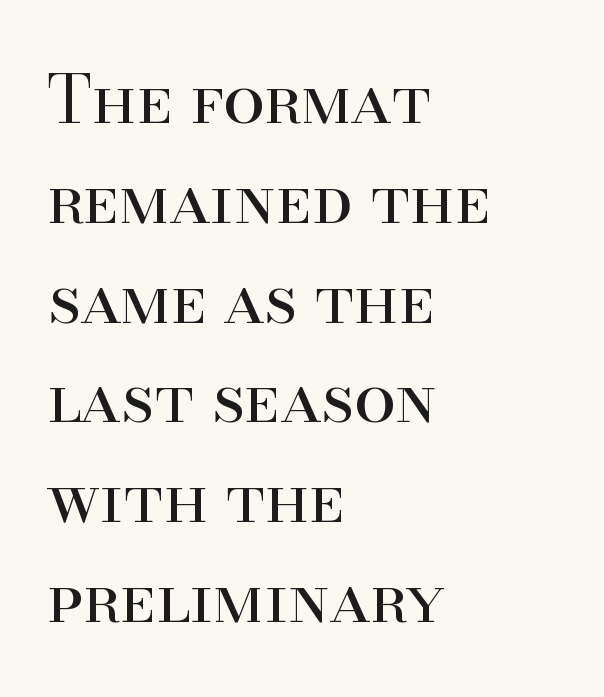
{"serif": "yes", "italic": "no", "bold": "no", "weight": "regular", "width": "normal", "stroke_contrast": "high", "x_height": "small", "monospaced": "no", "underline": "no", "align": "left", "line_spacing": "normal", "line_spacing_ratio": 1.49, "letter_spacing": "normal", "letter_spacing_em": 0.0, "glyph_px": 67}
